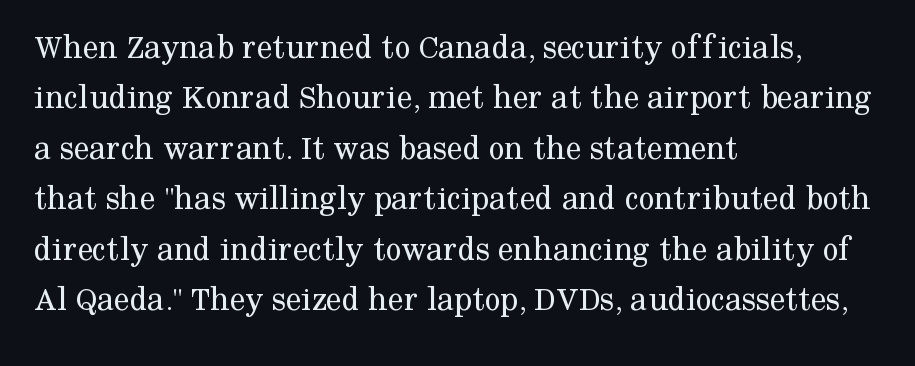
The image shows 35 px regular-weight serif type, upright; set left-aligned, normal line spacing (1.44x), normal letter spacing, not underlined; medium stroke contrast and a medium x-height.
